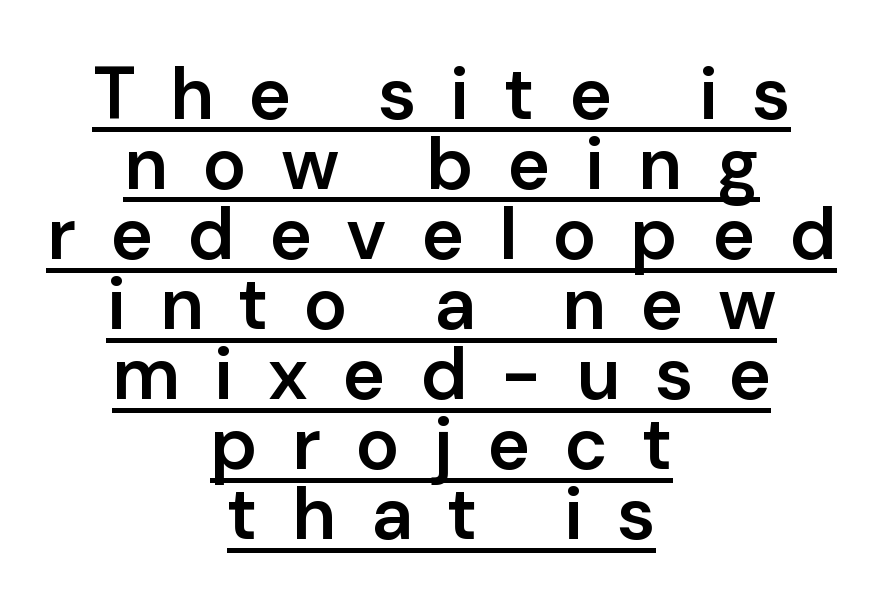
{"serif": "no", "italic": "no", "bold": "semi", "weight": "semibold", "width": "normal", "stroke_contrast": "low", "x_height": "medium", "monospaced": "no", "underline": "yes", "align": "center", "line_spacing": "tight", "line_spacing_ratio": 0.96, "letter_spacing": "wide", "letter_spacing_em": 0.47, "glyph_px": 73}
